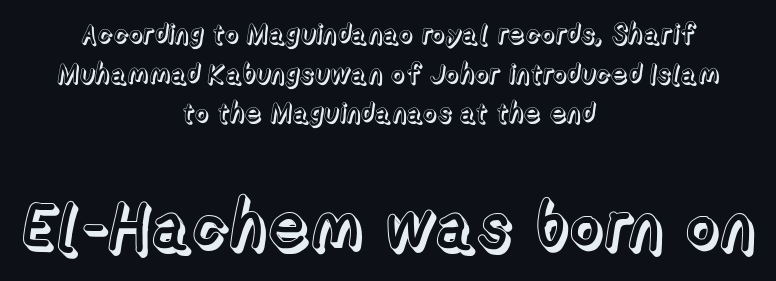
The image shows 67 px text type; set centered, normal line spacing (1.47x), normal letter spacing, not underlined; the second (bottom) block is 2.48x larger; a medium x-height.
